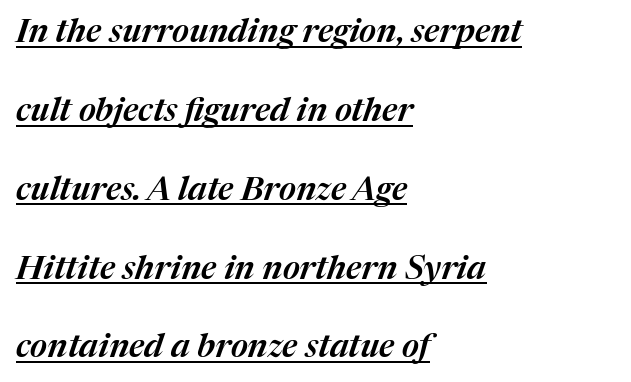
{"italic": "yes", "lean": "right", "slant_degrees": 17, "width": "normal", "stroke_contrast": "medium", "x_height": "medium", "monospaced": "no", "underline": "yes", "align": "left", "line_spacing": "loose", "line_spacing_ratio": 2.39, "letter_spacing": "normal", "letter_spacing_em": 0.0, "glyph_px": 33}
